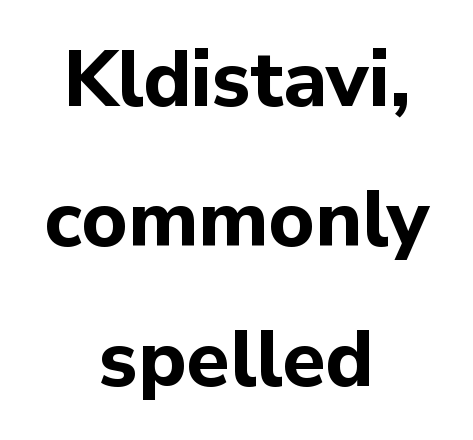
Q: Is the text bold? A: Yes.
Q: Is the text italic (slanted)? A: No, it is upright.
Q: Is the typeface a serif or a sans-serif typeface? A: Sans-serif.
Q: Is the text underlined? A: No.
Q: How is the paragraph aligned? A: Centered.
Q: Is the spacing between letters normal or unusually wide? A: Normal.
Q: Width (condensed, normal, or wide)? A: Normal.
Q: Stroke contrast? A: Low.
Q: x-height? A: Medium.
Q: Monospaced? A: No.
